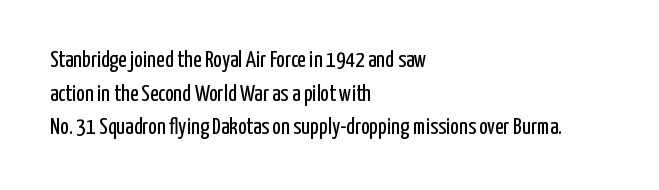
Q: Is the text bold? A: No.
Q: Is the text italic (slanted)? A: No, it is upright.
Q: Is the text underlined? A: No.
Q: How is the paragraph aligned? A: Left-aligned.
Q: Is the spacing between letters normal or unusually wide? A: Normal.
Q: Is the spacing between lines tight, normal or loose? A: Normal.
